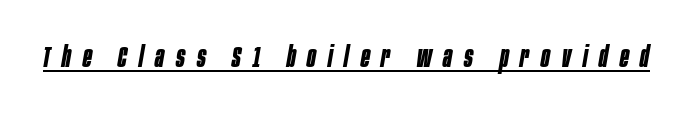
These lines were composed using italics. The characters look thick and weighty, a clear bold. The face used here is proportionally spaced, like ordinary book or web type. These lines have a slow, spaced-out rhythm from letter to letter. Beneath each row of characters lies a ruled line.
